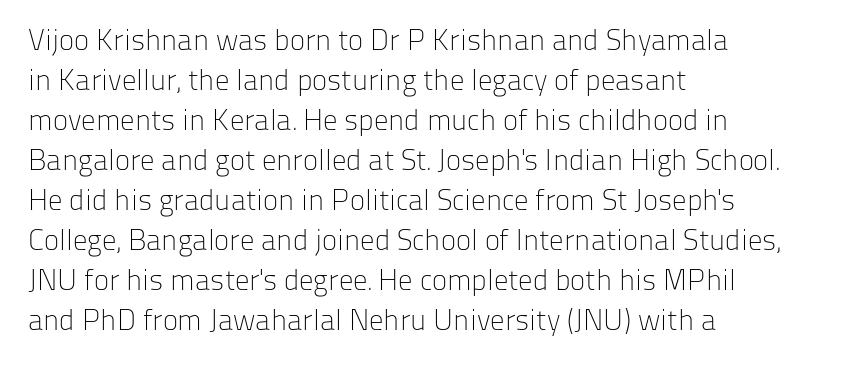
{"serif": "no", "italic": "no", "bold": "no", "weight": "light", "width": "normal", "stroke_contrast": "low", "x_height": "medium", "monospaced": "no", "underline": "no", "align": "left", "line_spacing": "normal", "line_spacing_ratio": 1.38, "letter_spacing": "normal", "letter_spacing_em": 0.0, "glyph_px": 29}
